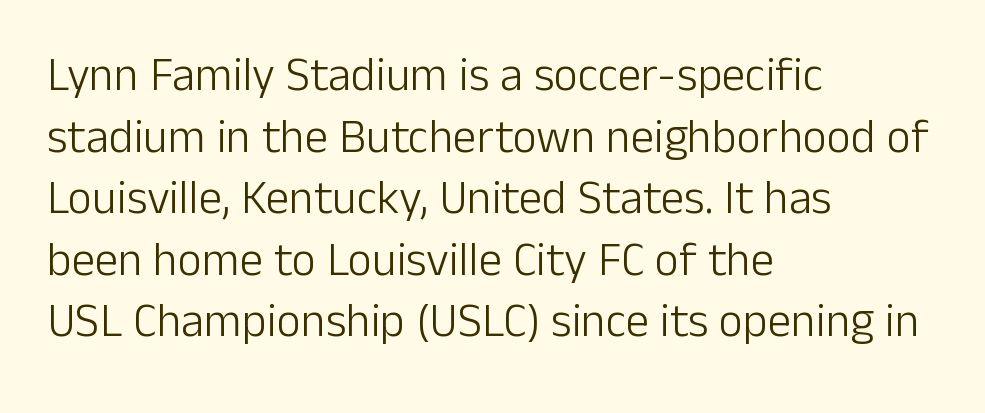
The image shows 47 px light sans-serif type, upright; set left-aligned, normal line spacing (1.31x), normal letter spacing, not underlined; low stroke contrast and a medium x-height.
